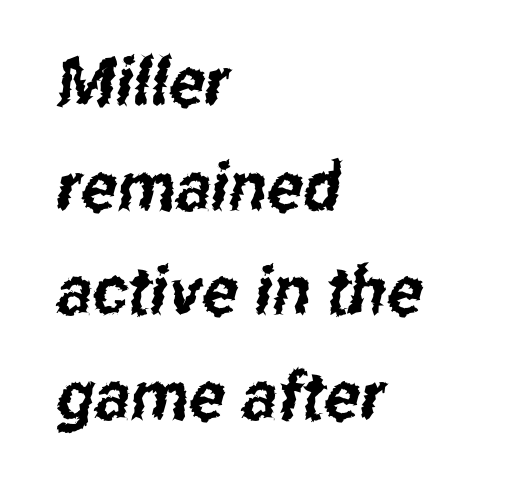
Leftover space on each line is placed entirely after the last word. Is there much room between lines? A standard amount, neither cramped nor airy. There is no visible air inserted between adjacent glyphs. Spacing verdict: proportional, widths tailored to each character. Words float on clear page, feet unadorned.
